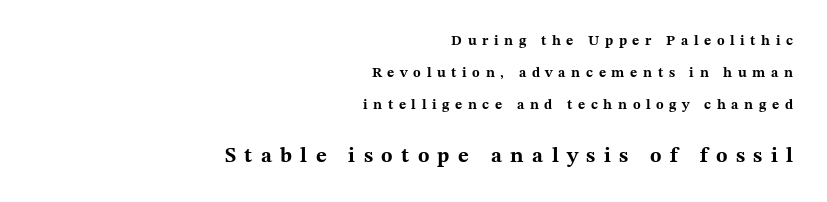
Unmarked baselines from the first word to the last. Each word looks stretched out because of the extra space between its letters. Does the bottom block carry the larger type? Yes, it does. Weight: bold. The specimen reads as upright at a glance.
